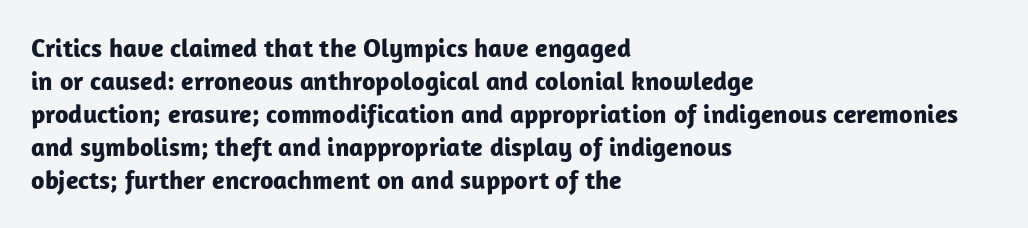
The leading is moderate, giving the passage an even texture. A dark, heavy texture on the line: the type is bold. Descenders hang freely into open space. Letter spacing: default. Notice how the passage keeps a crisp vertical edge on the left only. This is roman type, the default non-slanted kind.
